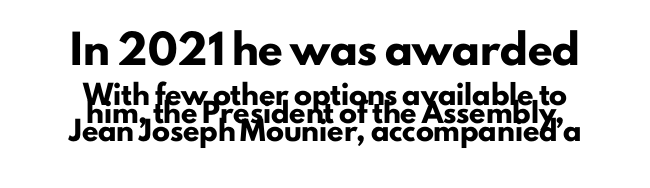
{"italic": "no", "bold": "yes", "underline": "no", "align": "center", "line_spacing": "tight", "line_spacing_ratio": 0.99, "letter_spacing": "normal", "letter_spacing_em": 0.0, "larger_block": "first", "size_ratio": 1.5, "glyph_px": 27}
